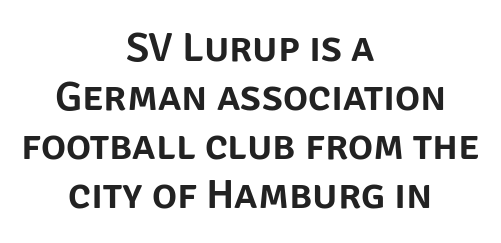
Q: Is the text italic (slanted)? A: No, it is upright.
Q: Is the typeface a serif or a sans-serif typeface? A: Sans-serif.
Q: Is the text underlined? A: No.
Q: How is the paragraph aligned? A: Centered.
Q: Is the spacing between letters normal or unusually wide? A: Normal.
Q: Width (condensed, normal, or wide)? A: Normal.
Q: Stroke contrast? A: Low.
Q: x-height? A: Large.
Q: Monospaced? A: No.
